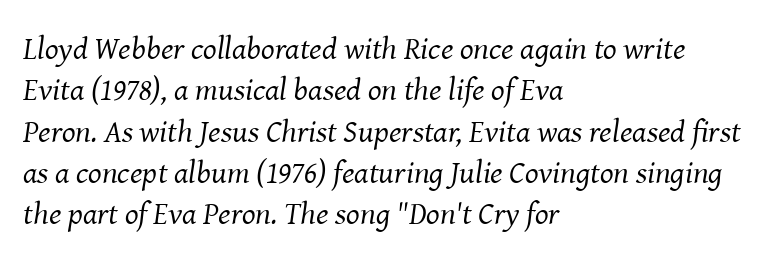
{"serif": "yes", "italic": "yes", "lean": "right", "slant_degrees": 8, "bold": "no", "weight": "regular", "width": "normal", "stroke_contrast": "medium", "x_height": "medium", "monospaced": "no", "underline": "no", "align": "left", "line_spacing": "normal", "line_spacing_ratio": 1.29, "letter_spacing": "normal", "letter_spacing_em": 0.0, "glyph_px": 32}
